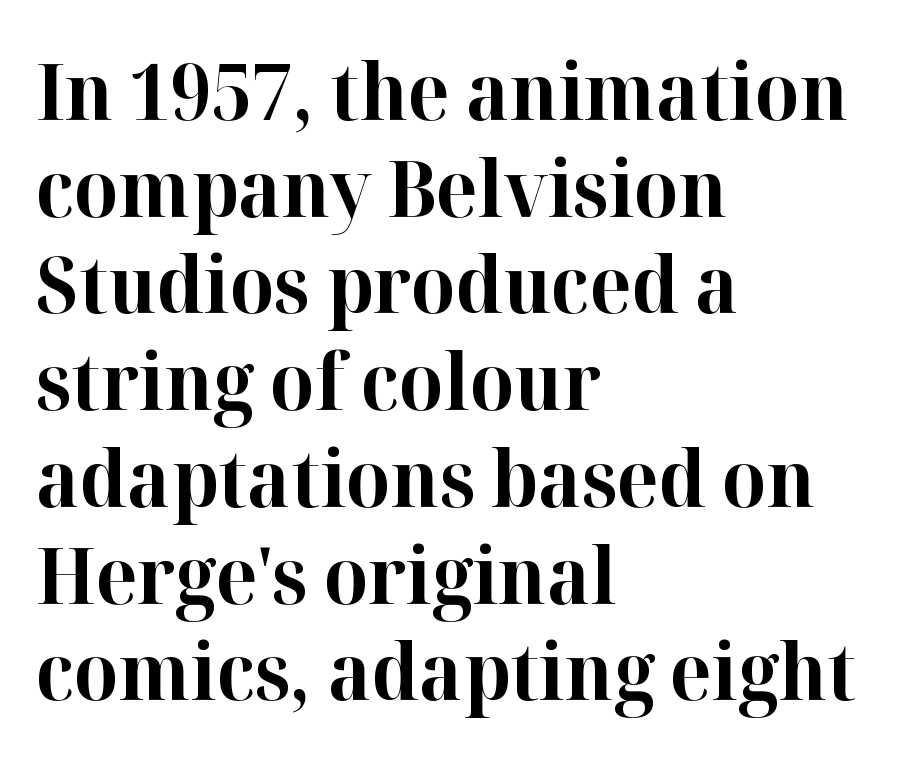
Q: Is the text bold? A: Yes.
Q: Is the text italic (slanted)? A: No, it is upright.
Q: Is the typeface a serif or a sans-serif typeface? A: Serif.
Q: Is the text underlined? A: No.
Q: How is the paragraph aligned? A: Left-aligned.
Q: Is the spacing between letters normal or unusually wide? A: Normal.
Q: Width (condensed, normal, or wide)? A: Normal.
Q: Stroke contrast? A: High.
Q: x-height? A: Medium.
Q: Monospaced? A: No.
